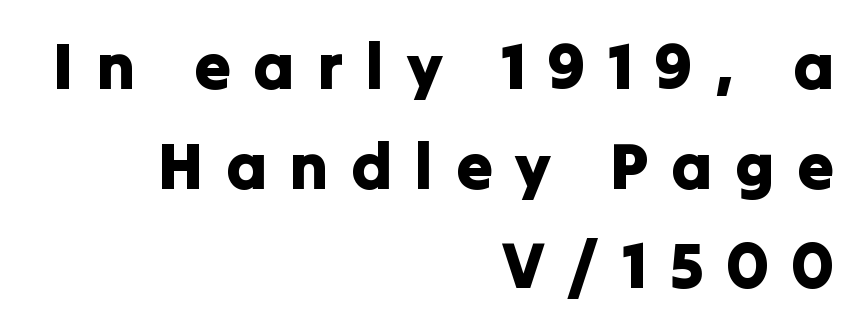
Character widths vary here, with narrow letters taking less room than wide ones. A typesetter would call this heavily tracked-out type. The strip under each line holds only bare page. Observe the absence of serifs on each vertical stroke in this sample. The designer left line spacing at the default. The specimen reads as upright at a glance.
